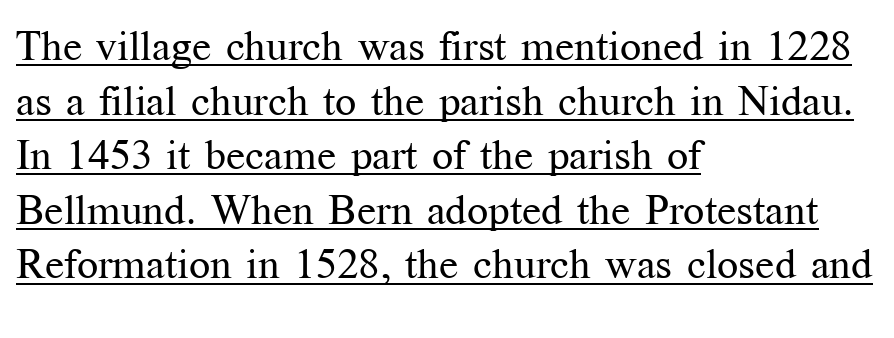
Designer's note — italics off, roman on. Horizontally, the lines are justified to the leading edge only. Observe the ordinary spacing: letters are neighbours, not strangers. What decoration does the sample have? An underline.
